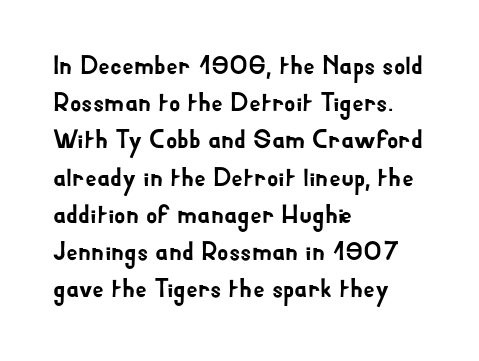
Q: Is the text italic (slanted)? A: No, it is upright.
Q: Is the text underlined? A: No.
Q: How is the paragraph aligned? A: Left-aligned.
Q: Is the spacing between letters normal or unusually wide? A: Normal.
Q: Is the spacing between lines tight, normal or loose? A: Normal.
